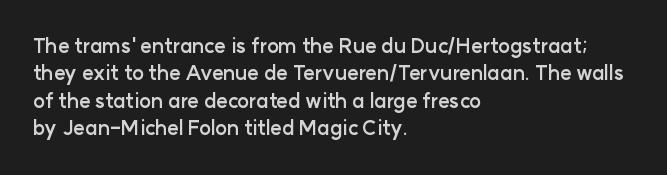
Here the glyphs are tracked normally, forming tight word shapes. The lettering stays uniformly vertical, giving the passage a roman look. The strokes are fattened all the way to bold. This sample keeps an unexceptional amount of space between lines. Underline: absent.
